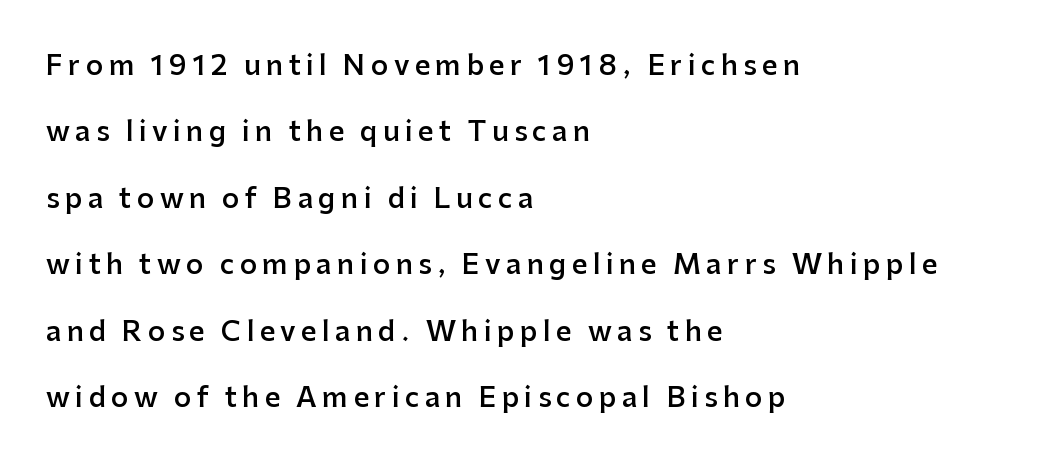
Q: Is the text bold? A: Semi-bold.
Q: Is the text italic (slanted)? A: No, it is upright.
Q: Is the text underlined? A: No.
Q: How is the paragraph aligned? A: Left-aligned.
Q: Is the spacing between letters normal or unusually wide? A: Unusually wide.
Q: Is the spacing between lines tight, normal or loose? A: Loose.
